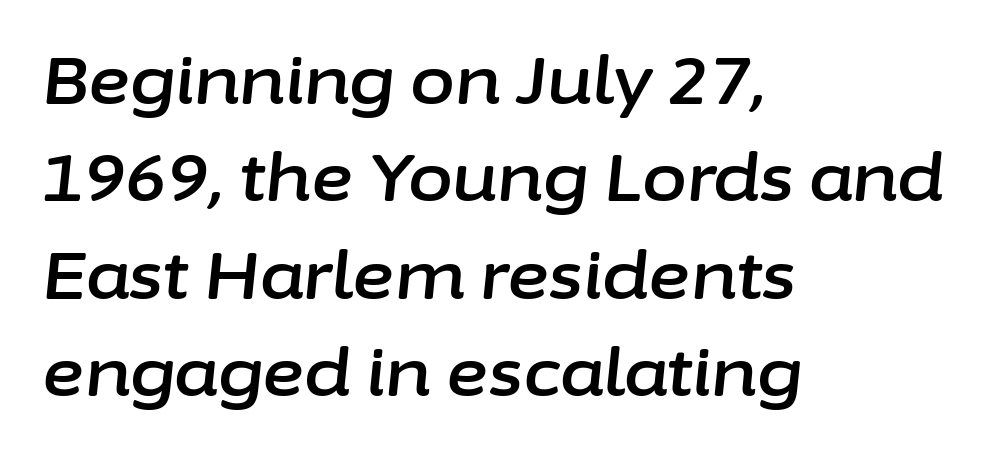
Q: Is the text italic (slanted)? A: Yes, it leans right by about 6 degrees.
Q: Is the text underlined? A: No.
Q: How is the paragraph aligned? A: Left-aligned.
Q: Is the spacing between letters normal or unusually wide? A: Normal.
Q: Is the spacing between lines tight, normal or loose? A: Normal.
Q: Width (condensed, normal, or wide)? A: Normal.
Q: Stroke contrast? A: Low.
Q: x-height? A: Medium.
Q: Monospaced? A: No.
